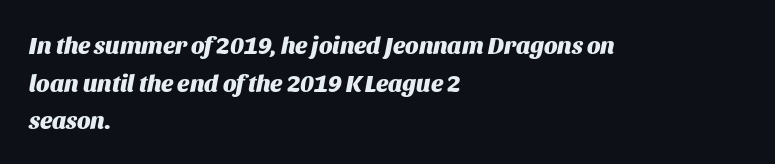
Q: Is the text bold? A: Yes.
Q: Is the text italic (slanted)? A: Yes, it leans right by about 11 degrees.
Q: Is the text underlined? A: No.
Q: How is the paragraph aligned? A: Left-aligned.
Q: Is the spacing between letters normal or unusually wide? A: Normal.
Q: Is the spacing between lines tight, normal or loose? A: Normal.
